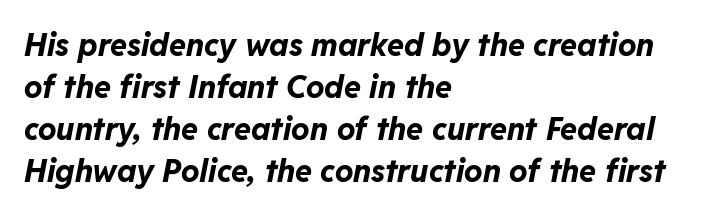
Typesetter's note: full bold, strokes at maximum text heaviness. Tracking here is standard; glyphs follow each other at the usual distance. There's an unmistakable incline to the writing here. The rendering uses natural spacing where letterforms have individual widths.
